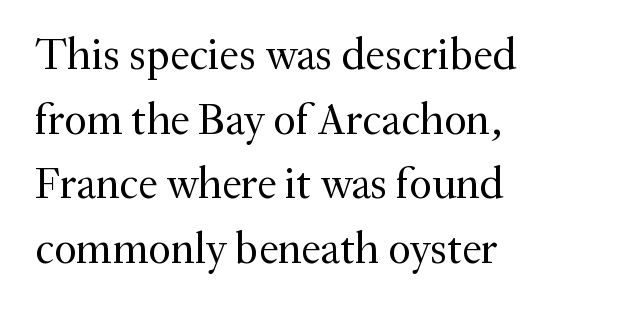
The image shows 44 px regular-weight serif type, upright; set left-aligned, normal line spacing (1.47x), normal letter spacing, not underlined; medium stroke contrast and a small x-height.
